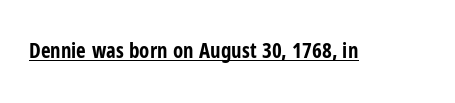
Emphasis is given by a line drawn under the lettering. Weight: bold. Honestly, the letter spacing is just normal — you wouldn't notice it. Is there any slant? The stems are plumb.
